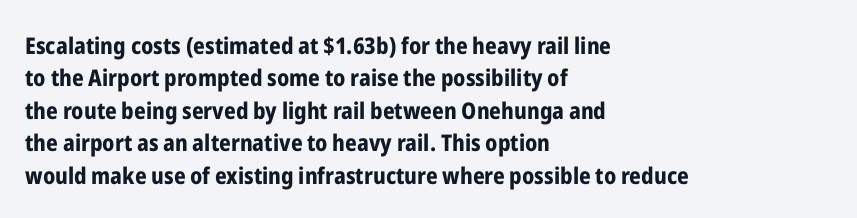
{"italic": "no", "bold": "yes", "underline": "no", "align": "left", "line_spacing": "normal", "line_spacing_ratio": 1.41, "letter_spacing": "normal", "letter_spacing_em": 0.0, "glyph_px": 23}
